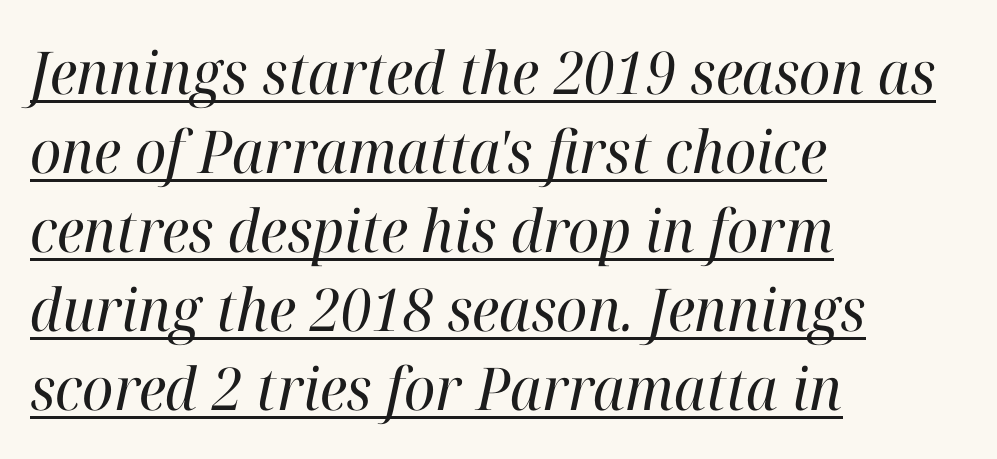
The image shows 59 px regular-weight serif type, italic (leaning right); set left-aligned, normal line spacing (1.34x), normal letter spacing, underlined; high stroke contrast and a medium x-height.
